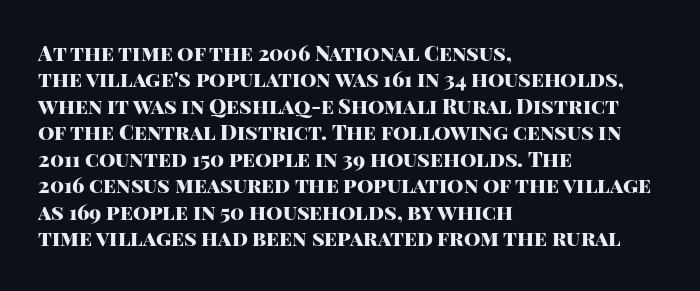
Q: Is the text bold? A: Yes.
Q: Is the text italic (slanted)? A: No, it is upright.
Q: Is the text underlined? A: No.
Q: How is the paragraph aligned? A: Left-aligned.
Q: Is the spacing between letters normal or unusually wide? A: Normal.
Q: Is the spacing between lines tight, normal or loose? A: Normal.
